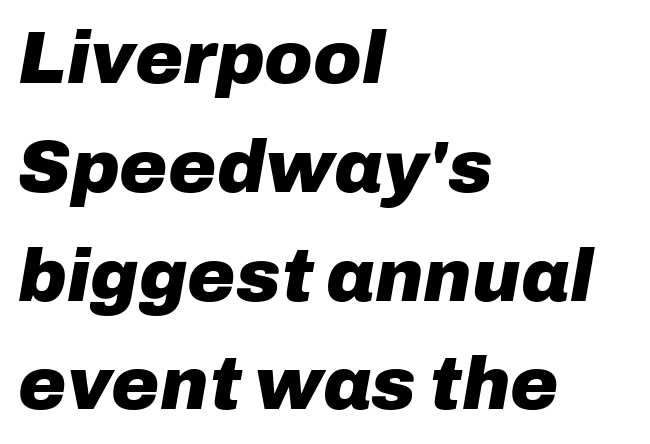
{"italic": "yes", "lean": "right", "slant_degrees": 10, "bold": "yes", "weight": "heavy", "width": "normal", "stroke_contrast": "low", "x_height": "medium", "monospaced": "no", "underline": "no", "align": "left", "line_spacing": "normal", "line_spacing_ratio": 1.49, "letter_spacing": "normal", "letter_spacing_em": 0.0, "glyph_px": 73}
